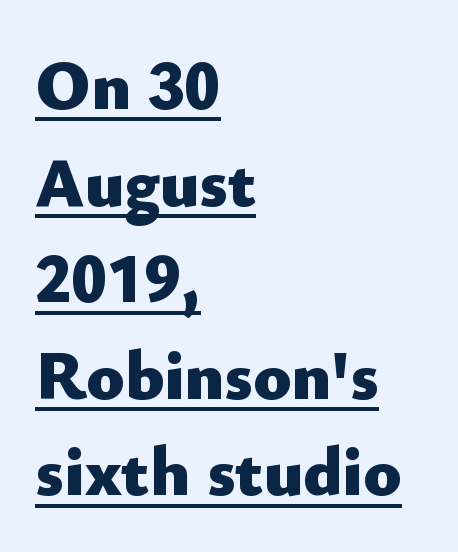
{"serif": "no", "italic": "no", "bold": "yes", "weight": "heavy", "width": "normal", "stroke_contrast": "low", "x_height": "small", "monospaced": "no", "underline": "yes", "align": "left", "line_spacing": "normal", "line_spacing_ratio": 1.38, "letter_spacing": "normal", "letter_spacing_em": 0.0, "glyph_px": 70}
